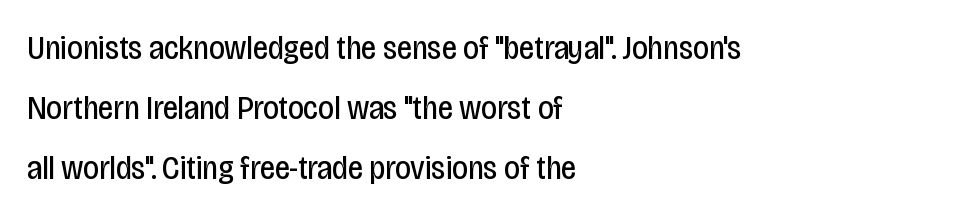
Q: Is the text bold? A: No.
Q: Is the text italic (slanted)? A: No, it is upright.
Q: Is the typeface a serif or a sans-serif typeface? A: Sans-serif.
Q: Is the text underlined? A: No.
Q: How is the paragraph aligned? A: Left-aligned.
Q: Is the spacing between letters normal or unusually wide? A: Normal.
Q: Width (condensed, normal, or wide)? A: Condensed.
Q: Stroke contrast? A: Low.
Q: x-height? A: Large.
Q: Monospaced? A: No.
